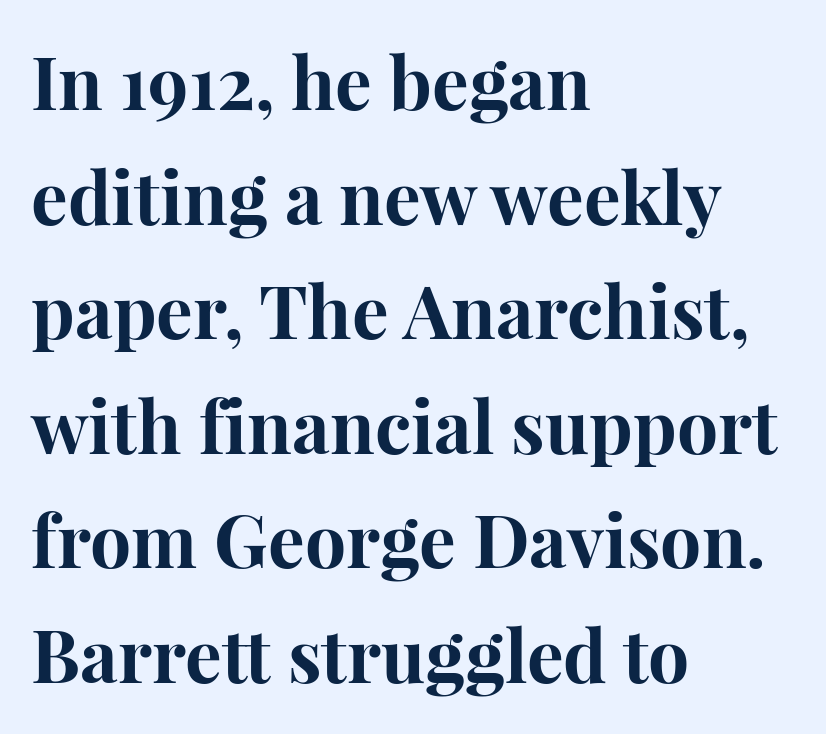
The image shows 73 px bold serif type, upright; set left-aligned, normal line spacing (1.57x), normal letter spacing, not underlined; high stroke contrast and a medium x-height.
